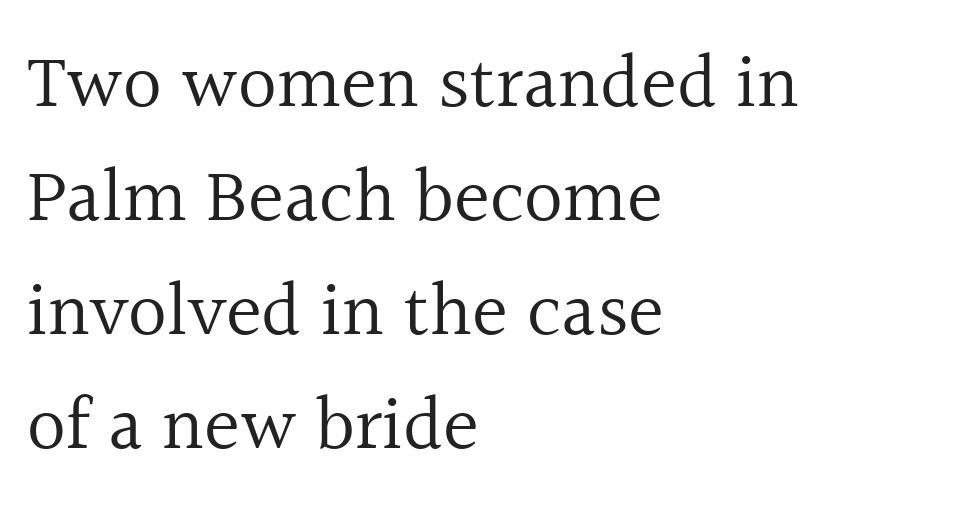
Each row of text sits above clean, open space. Students, note that the glyphs here touch the page at normal intervals. Each letter's strokes conclude with small projecting serifs. Vertically, the passage feels balanced, rows spaced as you'd expect. It's the straight-up-and-down kind of type. Weight: regular or lighter.
